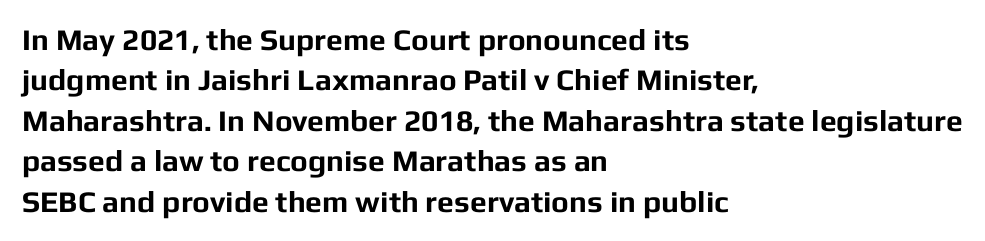
Compared with an ordinary text face, these strokes are far heavier — a full bold. The rendering uses a moderate line-height, typical for paragraphs. Does the type have serifs? No, each stem ends abruptly. Quick note: underline off. No extra tracking has been applied to these lines.
